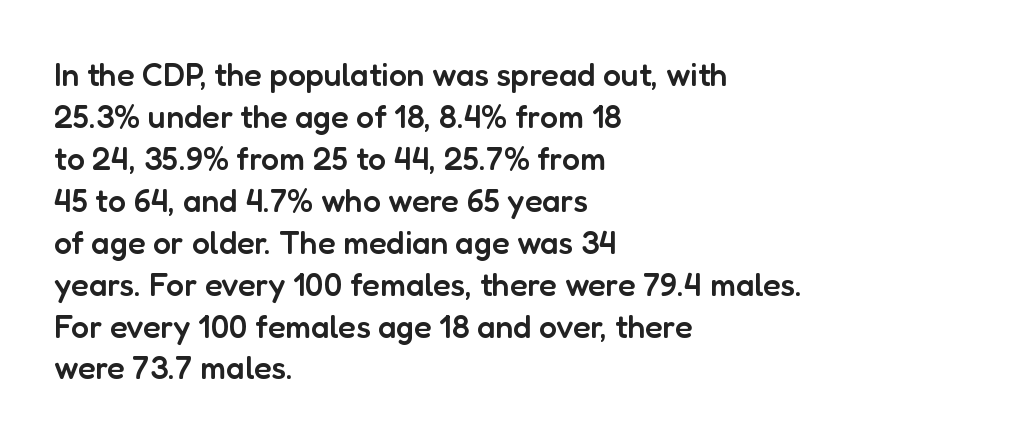
{"serif": "no", "italic": "no", "bold": "semi", "weight": "semibold", "width": "normal", "stroke_contrast": "low", "x_height": "medium", "monospaced": "no", "underline": "no", "align": "left", "line_spacing": "normal", "line_spacing_ratio": 1.31, "letter_spacing": "normal", "letter_spacing_em": 0.0, "glyph_px": 32}
